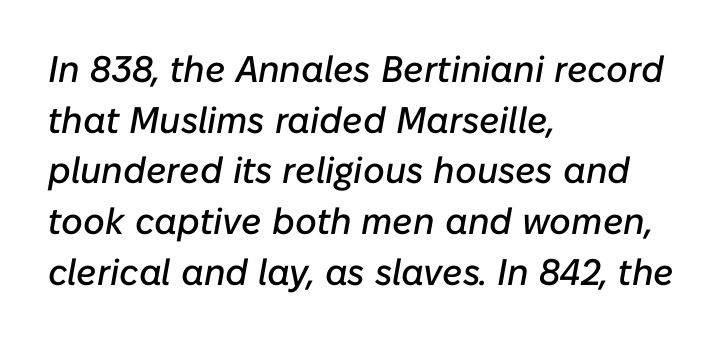
The image shows 37 px text type, italic (leaning right); set left-aligned, normal line spacing (1.37x), normal letter spacing, not underlined; low stroke contrast and a medium x-height.
